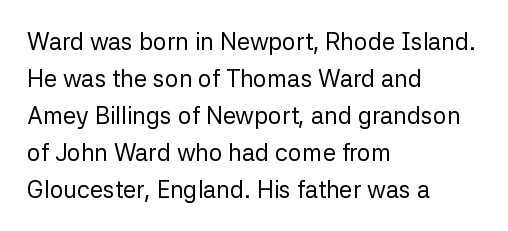
The image shows 24 px text type, upright; set left-aligned, normal line spacing (1.54x), normal letter spacing, not underlined.
